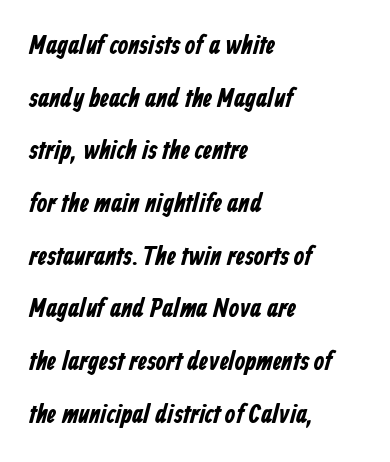
The image shows 27 px bold type; set left-aligned, loose line spacing (1.95x), normal letter spacing, not underlined.
